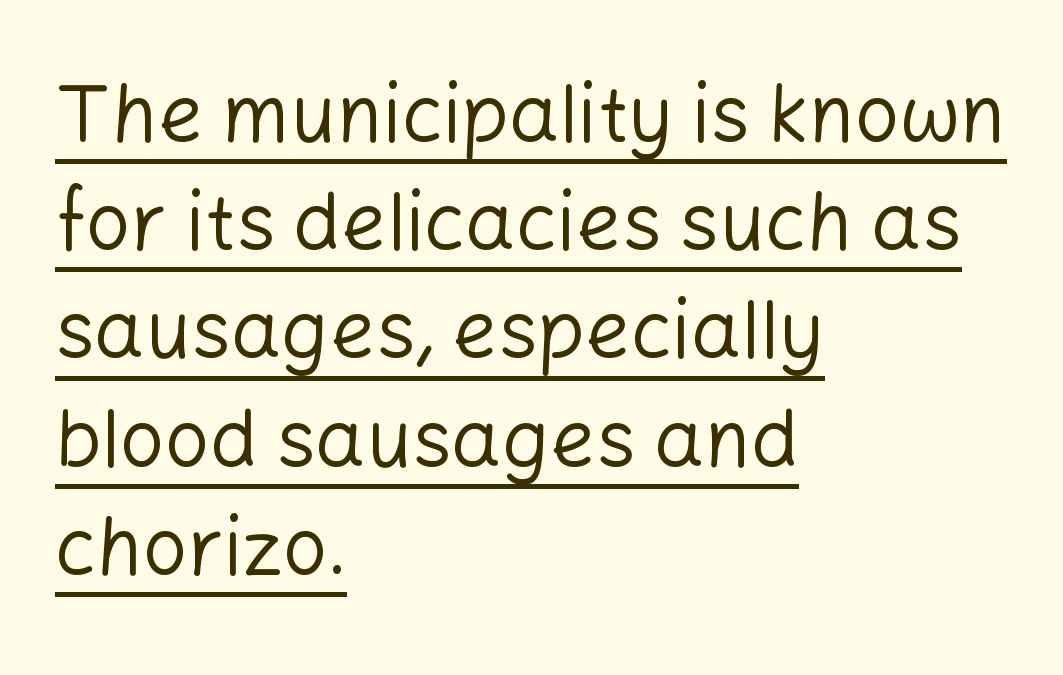
Glance below the letters and you will spot a drawn line. Designer's note — italics off, roman on. The characters display no serif detailing; their extremities are plain. The passage shown is not bold in any degree.
